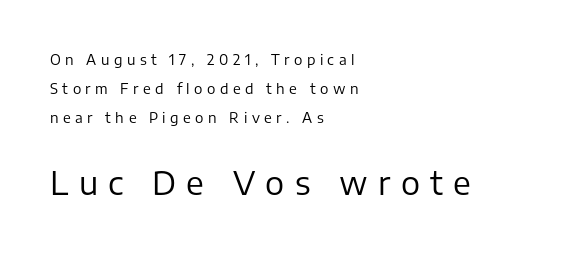
The image shows 32 px regular-weight sans-serif type, upright; set left-aligned, loose line spacing (2.06x), unusually wide letter spacing (+0.32 em), not underlined; the second (bottom) block is 2.29x larger; low stroke contrast and a medium x-height.
